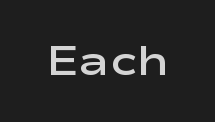
Upright lettering throughout. Summary of weight: moderately heavy, a semibold. Clear beneath every line of the passage. The characters display no serif detailing; their extremities are plain.
